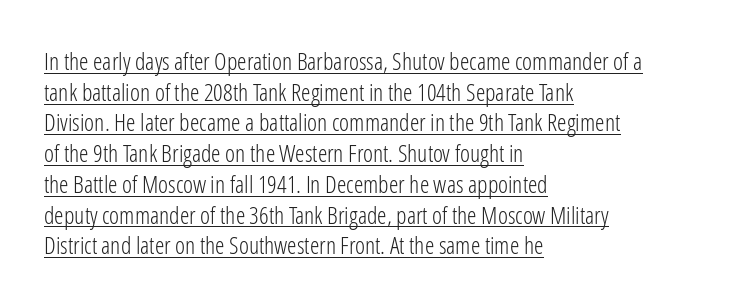
Which margin do the lines hug? The left one — the right edge is uneven. Normally led — the rows are evenly, conventionally spaced. It's the straight-up-and-down kind of type. This reads as an unemphasized weight, regular at the heaviest. Like a heading marked for emphasis, these lines bear an underscore.
